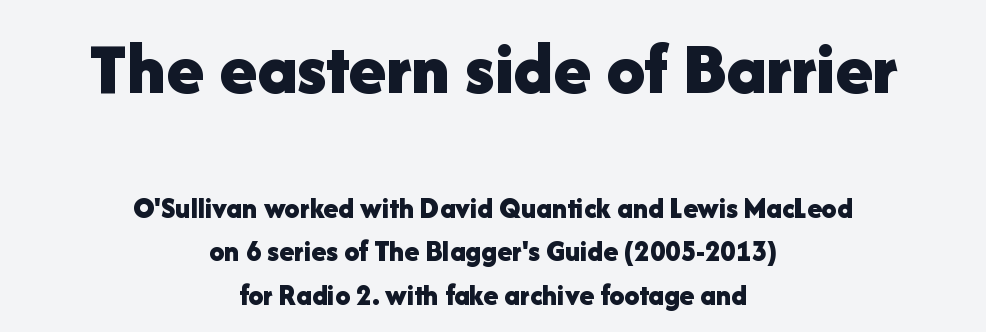
Q: Is the text bold? A: Yes.
Q: Is the text italic (slanted)? A: No, it is upright.
Q: Is the typeface a serif or a sans-serif typeface? A: Sans-serif.
Q: Is the text underlined? A: No.
Q: How is the paragraph aligned? A: Centered.
Q: Is the spacing between letters normal or unusually wide? A: Normal.
Q: Is the spacing between lines tight, normal or loose? A: Normal.
Q: Which block of text is set in a larger size, the first (top) or the second (bottom)? A: The first (top) one.
Q: Width (condensed, normal, or wide)? A: Normal.
Q: Stroke contrast? A: Low.
Q: x-height? A: Medium.
Q: Monospaced? A: No.
